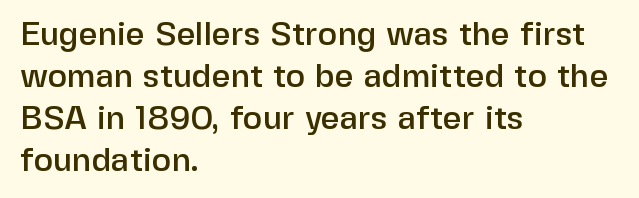
{"serif": "no", "italic": "no", "width": "normal", "stroke_contrast": "low", "x_height": "medium", "monospaced": "no", "underline": "no", "align": "left", "line_spacing": "normal", "line_spacing_ratio": 1.27, "letter_spacing": "normal", "letter_spacing_em": 0.0, "glyph_px": 33}
